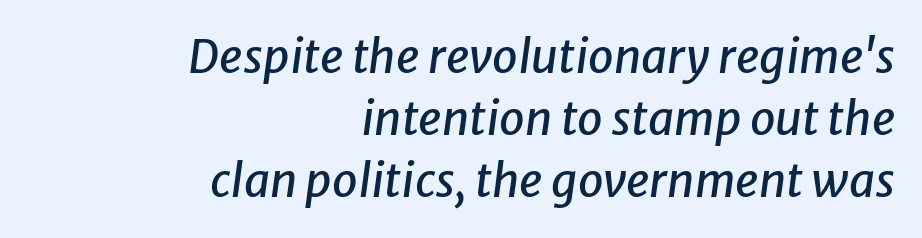
{"italic": "yes", "lean": "right", "slant_degrees": 8, "width": "normal", "stroke_contrast": "low", "x_height": "medium", "monospaced": "no", "underline": "no", "align": "right", "line_spacing": "normal", "line_spacing_ratio": 1.35, "letter_spacing": "normal", "letter_spacing_em": 0.0, "glyph_px": 46}
